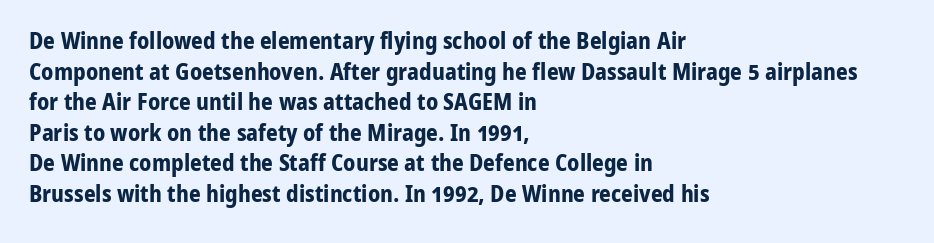
Nobody touched the tracking dial on this one. Heft: maximum for text — a bold. The rendering anchors every line to the left-hand side. The line-height multiplier appears to be the usual default.
